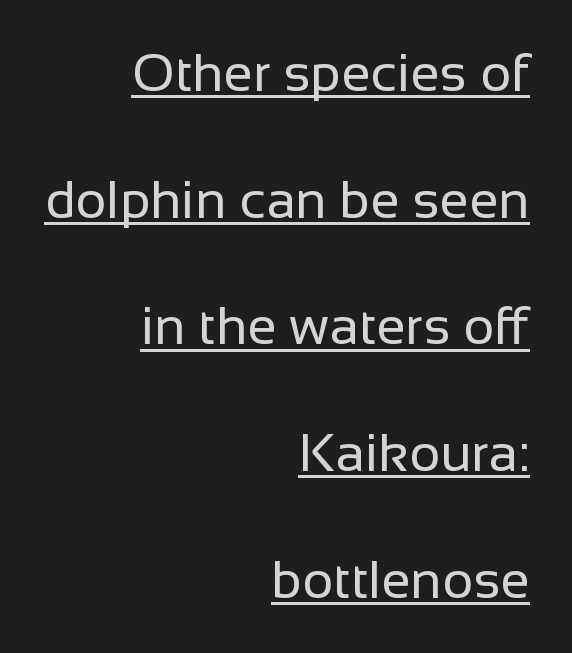
Does the lettering tilt? It doesn't — this is upright. The rendering uses natural spacing where letterforms have individual widths. Underline: present. These lines are composed in type without serifs. In terms of leading, this rendering errs on the spacious side.
